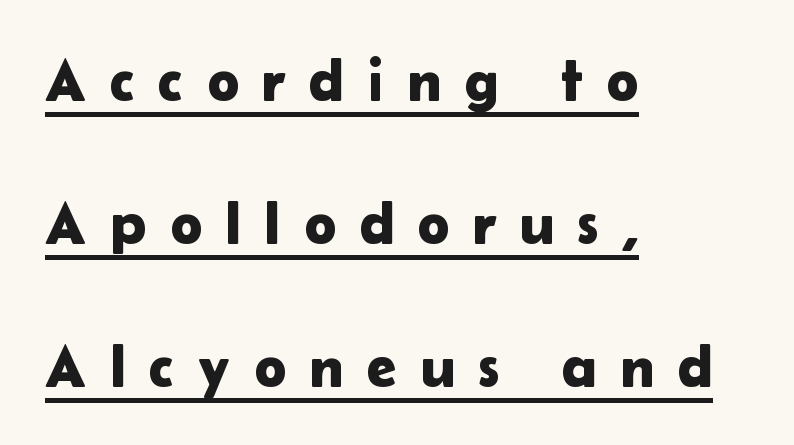
The letters stand straight up with perfectly vertical stems. Left-aligned paragraph, ragged on the right. Caption: lettering with a line underneath. Observe the absence of serifs on each vertical stroke in this sample. A great deal of white space separates one row of letters from the next. Here the designer chose a conventional face with non-uniform glyph widths.
